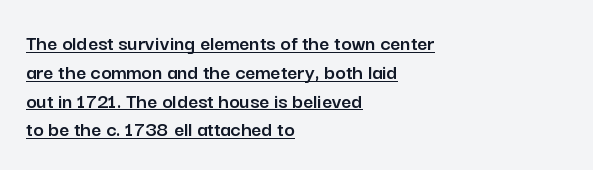
{"italic": "no", "underline": "yes", "align": "left", "line_spacing": "normal", "line_spacing_ratio": 1.31, "letter_spacing": "normal", "letter_spacing_em": 0.0, "glyph_px": 22}
